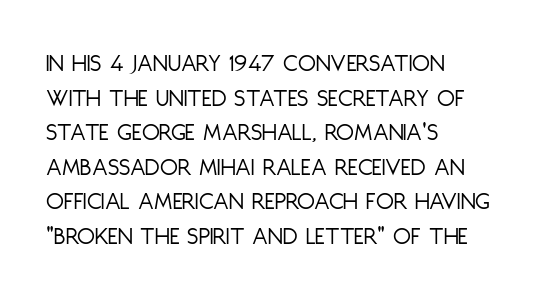
The image shows 26 px text type, upright; set left-aligned, normal line spacing (1.33x), normal letter spacing, not underlined.
